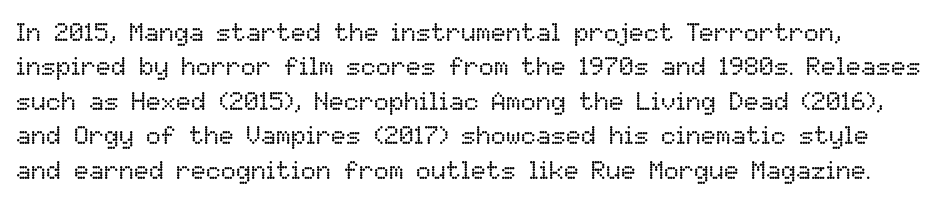
Q: Is the text bold? A: No.
Q: Is the text italic (slanted)? A: No, it is upright.
Q: Is the text underlined? A: No.
Q: Is the spacing between letters normal or unusually wide? A: Normal.
Q: Is the spacing between lines tight, normal or loose? A: Normal.
